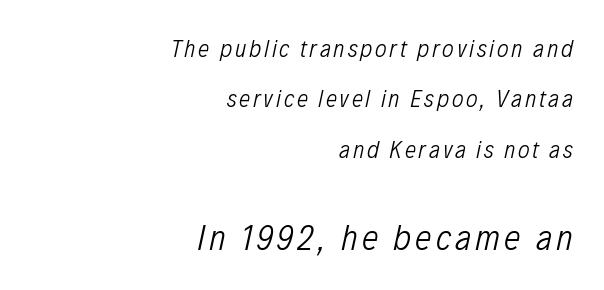
The designer dialed line spacing up above the default. Bigger letters appear in the bottom chunk; the top chunk is reduced. All the whitespace from short lines collects on the left. Character widths vary here, with narrow letters taking less room than wide ones.
